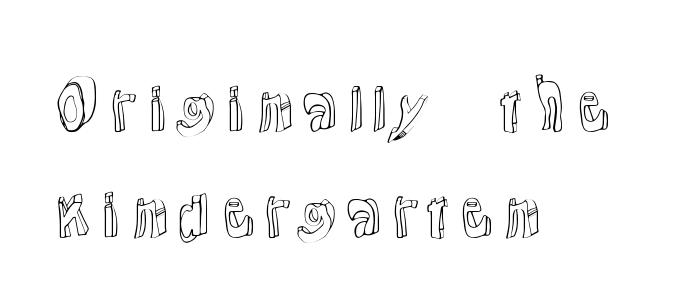
Q: Is the text italic (slanted)? A: No, it is upright.
Q: Is the text underlined? A: No.
Q: How is the paragraph aligned? A: Left-aligned.
Q: Is the spacing between letters normal or unusually wide? A: Normal.
Q: Is the spacing between lines tight, normal or loose? A: Normal.
Q: Width (condensed, normal, or wide)? A: Normal.
Q: x-height? A: Medium.
Q: Monospaced? A: No.
